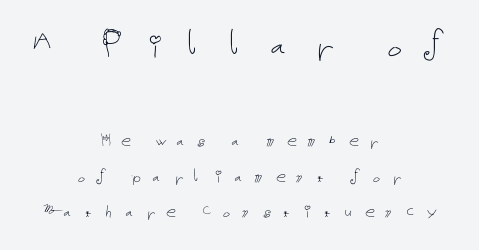
Size contrast runs from large at the top to small at the bottom. Unbolded letterforms with no extra heft. Teacher's note: observe the equal gaps on both sides — that is centered alignment. Plain, unruled lines of type. Italic: no, the glyphs are upright roman.
